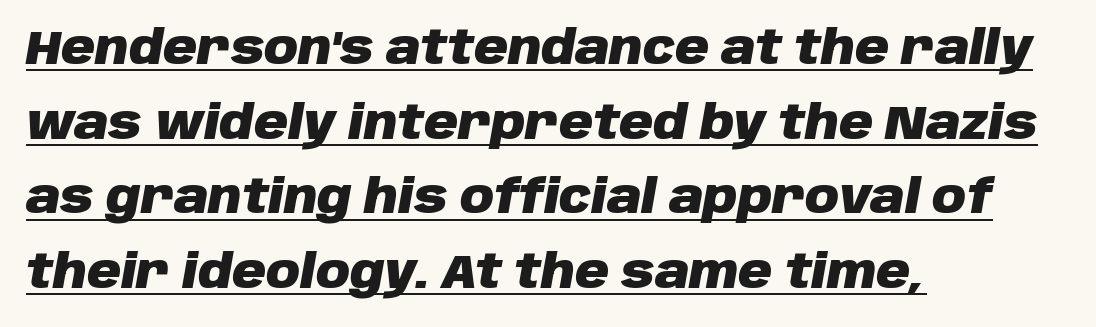
Q: Is the text bold? A: Yes.
Q: Is the text italic (slanted)? A: Yes, it leans right by about 10 degrees.
Q: Is the text underlined? A: Yes.
Q: How is the paragraph aligned? A: Left-aligned.
Q: Is the spacing between letters normal or unusually wide? A: Normal.
Q: Is the spacing between lines tight, normal or loose? A: Normal.
Q: Width (condensed, normal, or wide)? A: Normal.
Q: Stroke contrast? A: Low.
Q: x-height? A: Large.
Q: Monospaced? A: No.
